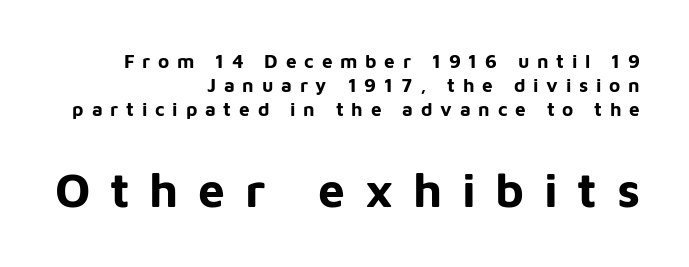
The face used here is proportionally spaced, like ordinary book or web type. These lines were composed using upright roman letters. This sample is right-justified, so line beginnings fall wherever the words allow. Does the leading feel generous? No, just average.
